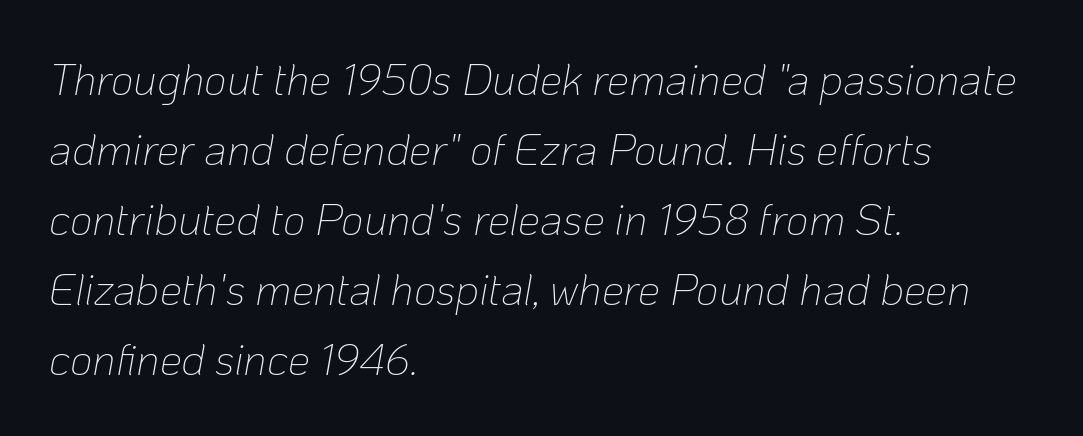
Rule under the text: the space is simply empty. Posture: slanted. Do the characters align in a grid? No, the font is proportional. The passage shown stacks its lines at a standard gap. Heaviness? Minimal to ordinary, like unemphasized prose.
